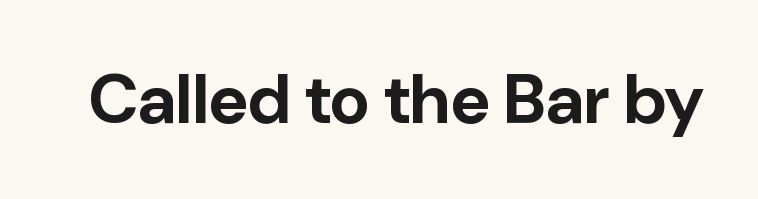
Q: Is the text bold? A: Yes.
Q: Is the text italic (slanted)? A: No, it is upright.
Q: Is the typeface a serif or a sans-serif typeface? A: Sans-serif.
Q: Is the text underlined? A: No.
Q: Is the spacing between letters normal or unusually wide? A: Normal.
Q: Width (condensed, normal, or wide)? A: Normal.
Q: Stroke contrast? A: Low.
Q: x-height? A: Medium.
Q: Monospaced? A: No.
